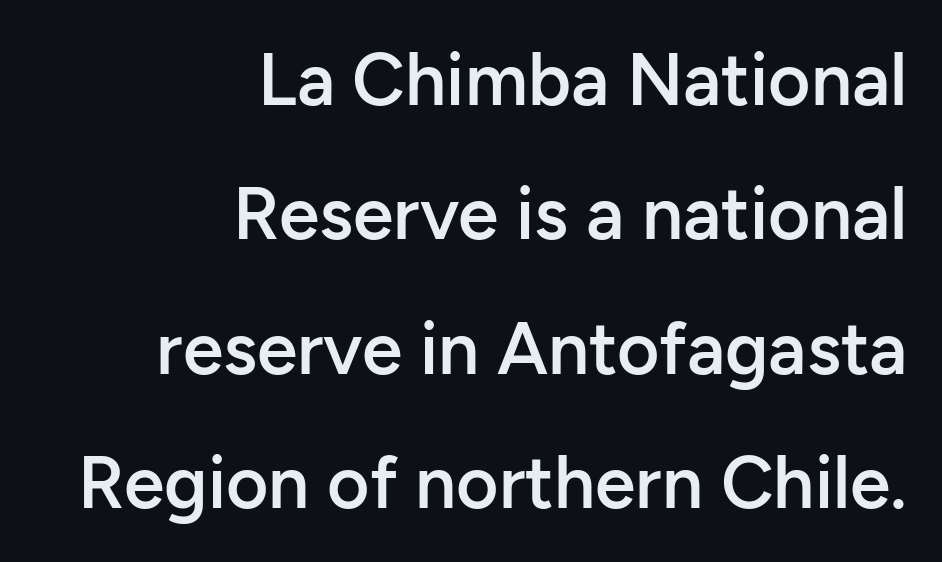
{"serif": "no", "italic": "no", "bold": "semi", "weight": "semibold", "width": "normal", "stroke_contrast": "low", "x_height": "medium", "monospaced": "no", "underline": "no", "align": "right", "line_spacing_ratio": 1.84, "letter_spacing": "normal", "letter_spacing_em": 0.0, "glyph_px": 73}
